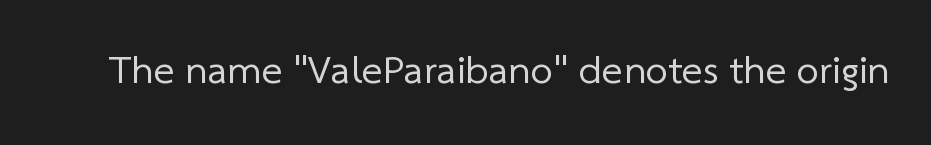
{"serif": "no", "bold": "no", "weight": "regular", "width": "normal", "stroke_contrast": "low", "x_height": "medium", "monospaced": "no", "underline": "no", "letter_spacing": "normal", "letter_spacing_em": 0.0, "glyph_px": 40}
